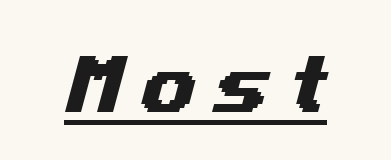
Q: Is the typeface a serif or a sans-serif typeface? A: Sans-serif.
Q: Is the text underlined? A: Yes.
Q: Is the spacing between letters normal or unusually wide? A: Unusually wide.
Q: Width (condensed, normal, or wide)? A: Wide.
Q: Stroke contrast? A: Medium.
Q: x-height? A: Medium.
Q: Monospaced? A: No.
